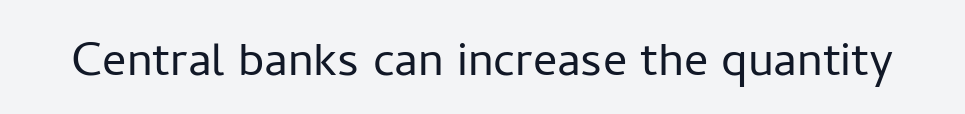
No extra ink here — the face is not bold. There is no visible air inserted between adjacent glyphs. The area under the type is left untouched. No feet cap the strokes, marking this as sans-serif type.
